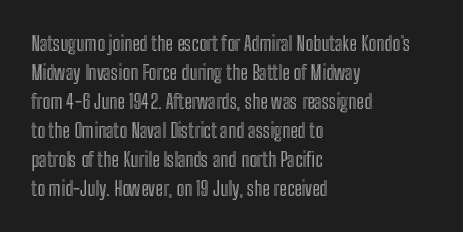
Q: Is the text italic (slanted)? A: No, it is upright.
Q: Is the text underlined? A: No.
Q: How is the paragraph aligned? A: Left-aligned.
Q: Is the spacing between letters normal or unusually wide? A: Normal.
Q: Is the spacing between lines tight, normal or loose? A: Normal.
